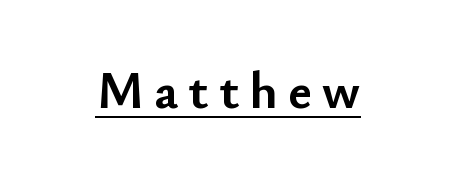
The image shows 52 px semibold sans-serif type, upright; set unusually wide letter spacing (+0.2 em), underlined; low stroke contrast and a small x-height.
